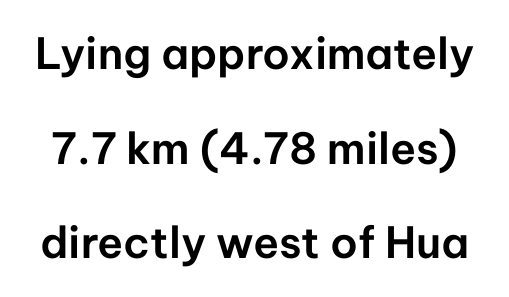
{"serif": "no", "italic": "no", "width": "normal", "stroke_contrast": "low", "x_height": "medium", "monospaced": "no", "underline": "no", "line_spacing": "loose", "line_spacing_ratio": 2.2, "letter_spacing": "normal", "letter_spacing_em": 0.0, "glyph_px": 43}
